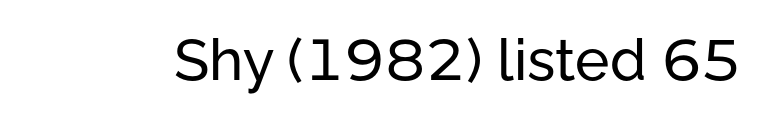
Style check: upright. There is no visible air inserted between adjacent glyphs. Regarding serifs, this sample does without them. Each letter keeps its own natural width here, so spacing adapts to shape. A bare baseline throughout the passage.
